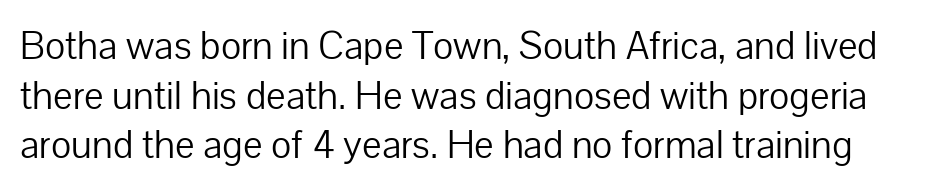
{"serif": "no", "italic": "no", "bold": "no", "weight": "light", "width": "normal", "stroke_contrast": "low", "x_height": "medium", "monospaced": "no", "underline": "no", "line_spacing": "normal", "line_spacing_ratio": 1.27, "letter_spacing": "normal", "letter_spacing_em": 0.0, "glyph_px": 39}
